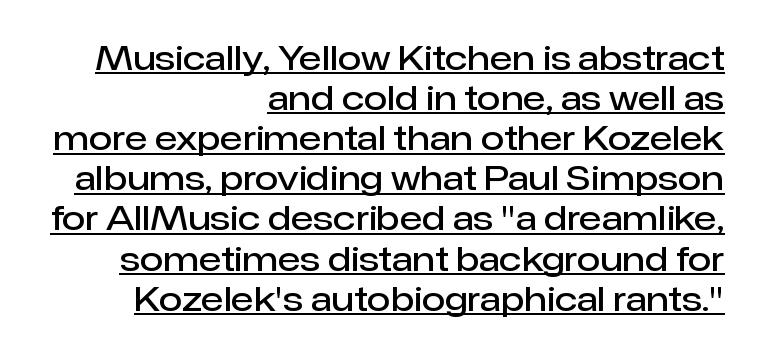
{"serif": "no", "italic": "no", "bold": "semi", "weight": "semibold", "width": "normal", "stroke_contrast": "low", "x_height": "medium", "monospaced": "no", "underline": "yes", "align": "right", "line_spacing_ratio": 1.18, "letter_spacing": "normal", "letter_spacing_em": 0.0, "glyph_px": 34}
